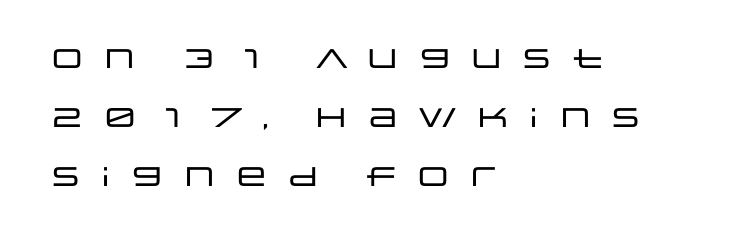
The image shows 27 px text type, upright; set left-aligned, loose line spacing (2.19x), unusually wide letter spacing (+0.41 em), not underlined.
